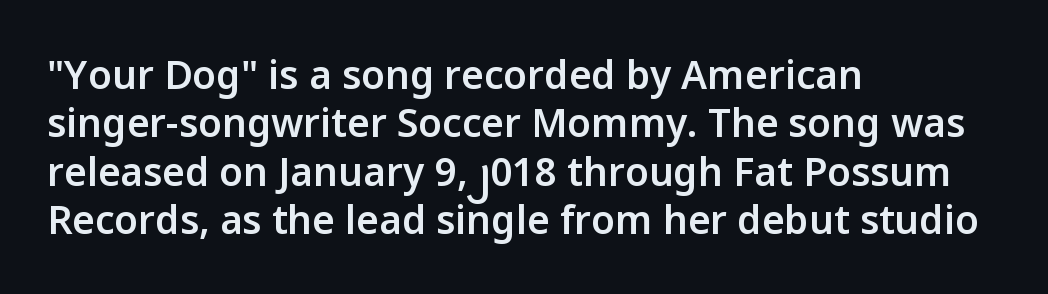
{"serif": "no", "italic": "no", "bold": "semi", "weight": "semibold", "width": "normal", "stroke_contrast": "low", "x_height": "medium", "monospaced": "no", "underline": "no", "align": "left", "line_spacing_ratio": 1.24, "letter_spacing": "normal", "letter_spacing_em": 0.0, "glyph_px": 39}
